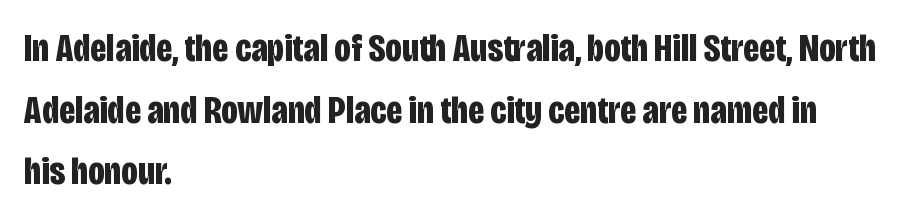
Q: Is the text bold? A: Yes.
Q: Is the text italic (slanted)? A: No, it is upright.
Q: Is the typeface a serif or a sans-serif typeface? A: Sans-serif.
Q: Is the text underlined? A: No.
Q: How is the paragraph aligned? A: Left-aligned.
Q: Is the spacing between letters normal or unusually wide? A: Normal.
Q: Is the spacing between lines tight, normal or loose? A: Normal.
Q: Width (condensed, normal, or wide)? A: Condensed.
Q: Stroke contrast? A: Low.
Q: x-height? A: Large.
Q: Monospaced? A: No.
